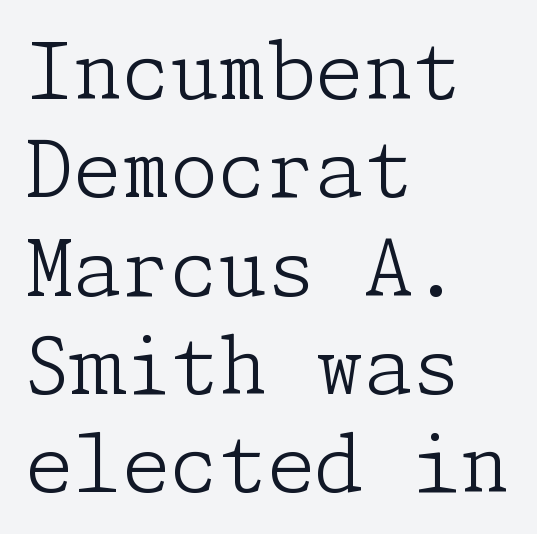
The image shows 78 px light serif type, upright; set left-aligned, normal line spacing (1.26x), normal letter spacing, not underlined; low stroke contrast and a medium x-height.
